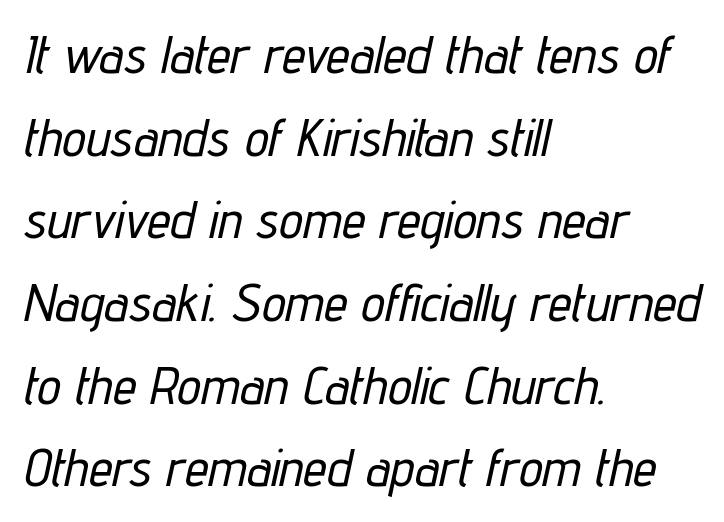
Do the characters align in a grid? No, the font is proportional. Teacher's note: observe the even left margin — that is flush-left alignment. Look at the tracking — it's just the regular setting, nothing added. Italic? Definitely — the glyphs are oblique. Words float on clear page, feet unadorned. Evenly set lines give the paragraph a standard silhouette.
